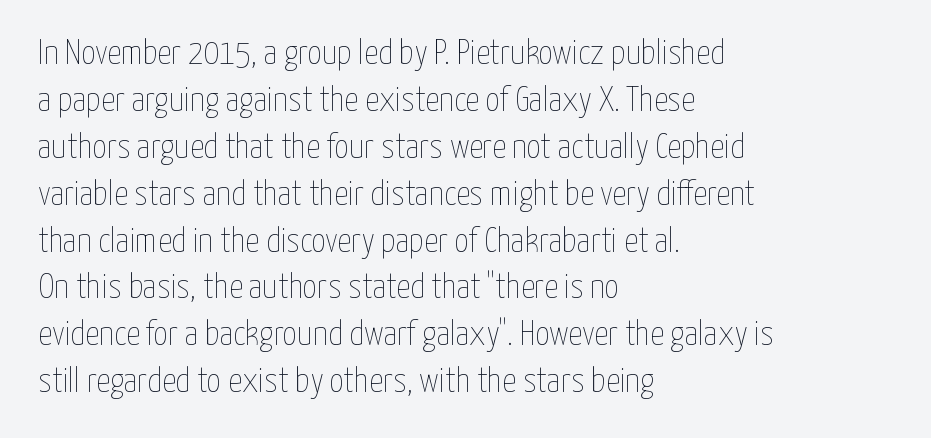
{"italic": "no", "bold": "no", "weight": "thin", "width": "condensed", "stroke_contrast": "low", "x_height": "medium", "monospaced": "no", "underline": "no", "align": "left", "line_spacing": "normal", "line_spacing_ratio": 1.34, "letter_spacing": "normal", "letter_spacing_em": 0.0, "glyph_px": 35}
